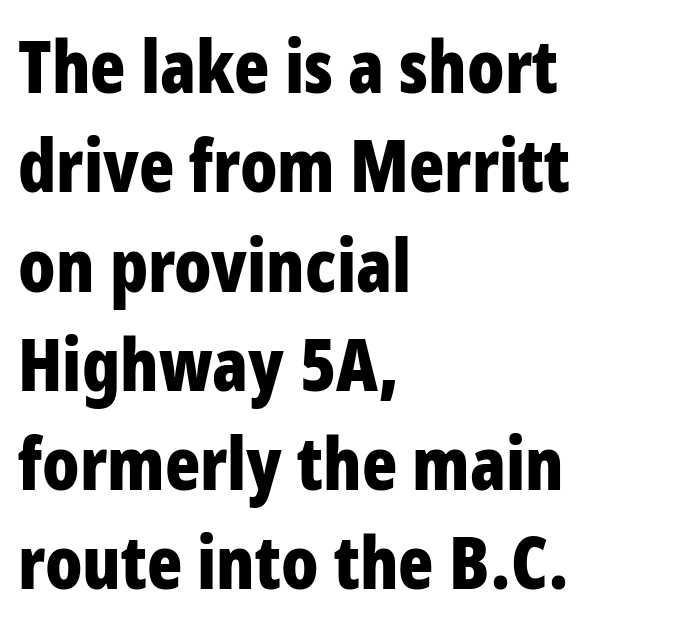
Q: Is the text bold? A: Yes.
Q: Is the text italic (slanted)? A: No, it is upright.
Q: Is the typeface a serif or a sans-serif typeface? A: Sans-serif.
Q: Is the text underlined? A: No.
Q: How is the paragraph aligned? A: Left-aligned.
Q: Is the spacing between letters normal or unusually wide? A: Normal.
Q: Is the spacing between lines tight, normal or loose? A: Normal.
Q: Width (condensed, normal, or wide)? A: Condensed.
Q: Stroke contrast? A: Low.
Q: x-height? A: Large.
Q: Monospaced? A: No.
